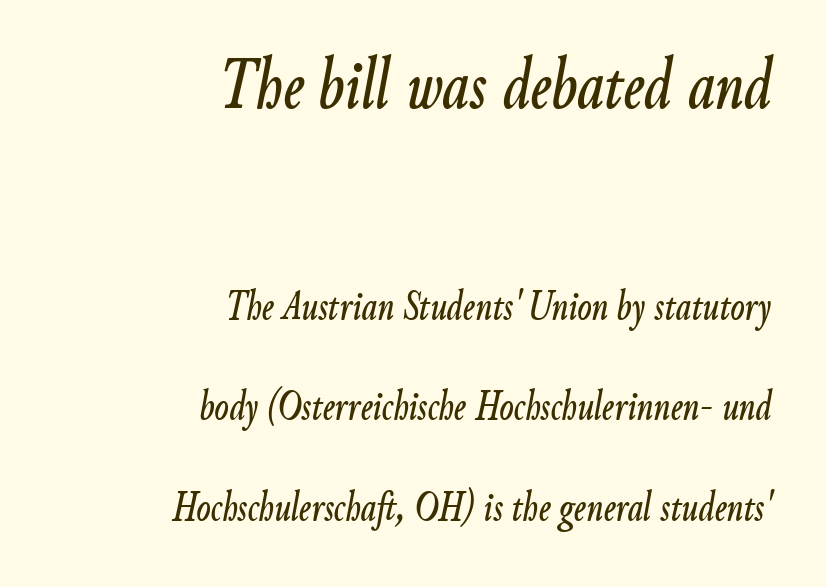
Q: Is the text italic (slanted)? A: Yes, it leans right by about 9 degrees.
Q: Is the text underlined? A: No.
Q: How is the paragraph aligned? A: Right-aligned.
Q: Is the spacing between letters normal or unusually wide? A: Normal.
Q: Is the spacing between lines tight, normal or loose? A: Loose.
Q: Which block of text is set in a larger size, the first (top) or the second (bottom)? A: The first (top) one.
Q: Width (condensed, normal, or wide)? A: Condensed.
Q: Stroke contrast? A: Low.
Q: x-height? A: Small.
Q: Monospaced? A: No.
